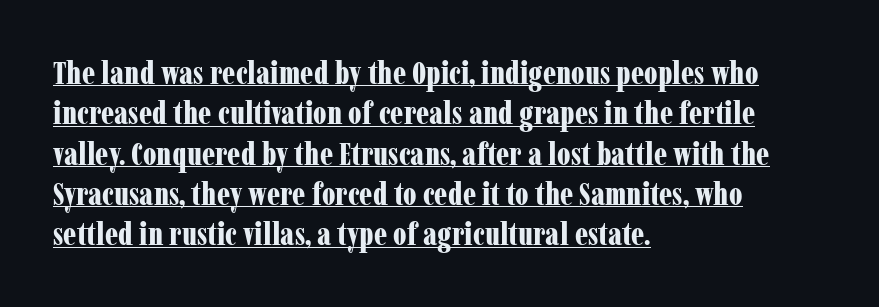
This rendering leaves character spacing at its baseline value. Weight check: bold — yes, fully. Italic: no, the glyphs are upright roman. The line-height multiplier appears to be the usual default. Looks like someone drew a line under every word here.
